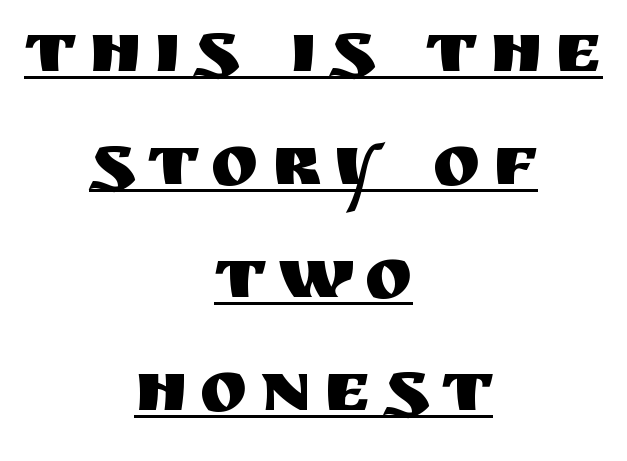
Q: Is the text italic (slanted)? A: No, it is upright.
Q: Is the typeface a serif or a sans-serif typeface? A: Sans-serif.
Q: Is the text underlined? A: Yes.
Q: How is the paragraph aligned? A: Centered.
Q: Is the spacing between lines tight, normal or loose? A: Normal.
Q: Width (condensed, normal, or wide)? A: Normal.
Q: Stroke contrast? A: Medium.
Q: x-height? A: Large.
Q: Monospaced? A: No.
